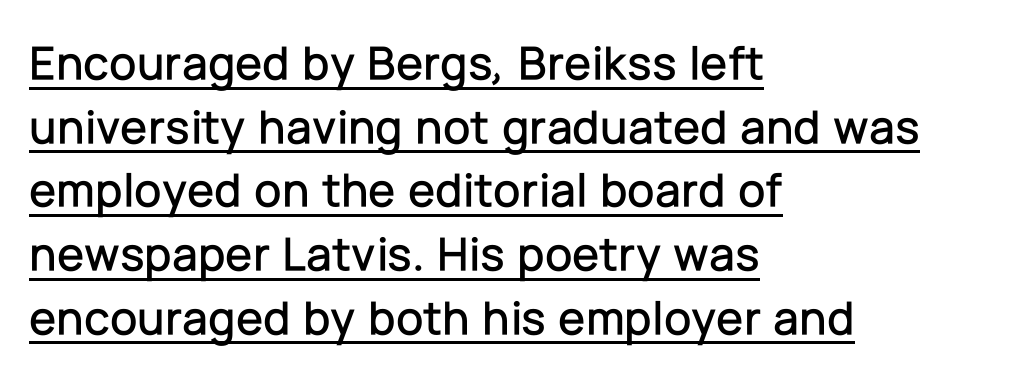
The image shows 49 px sans-serif type, upright; set left-aligned, normal line spacing (1.3x), normal letter spacing, underlined; low stroke contrast and a medium x-height.
